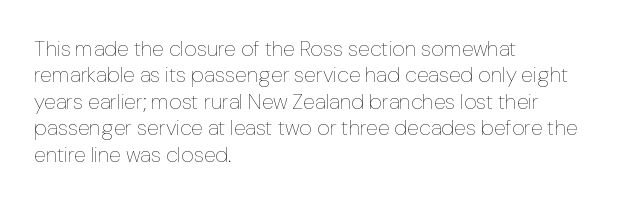
{"italic": "no", "bold": "no", "underline": "no", "align": "left", "line_spacing_ratio": 1.2, "letter_spacing": "normal", "letter_spacing_em": 0.0, "glyph_px": 22}
